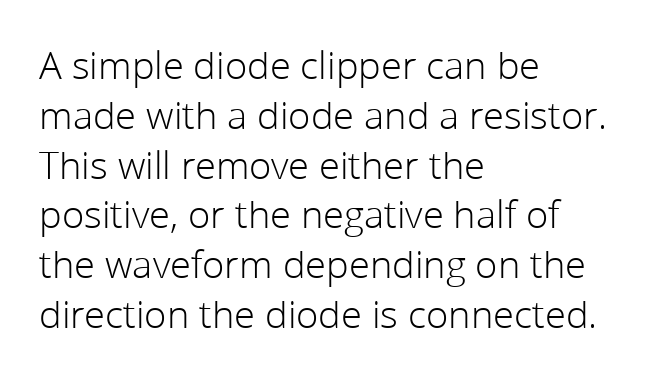
Stroke mass is kept to a normal reading level or below. Character widths vary here, with narrow letters taking less room than wide ones. The lettering holds an erect, upright posture throughout. A student would call this left alignment; a typographer would say flush left, rag right. Honestly, there is no underline to notice here at all. The tracking reads as untouched default to a designer's eye.
